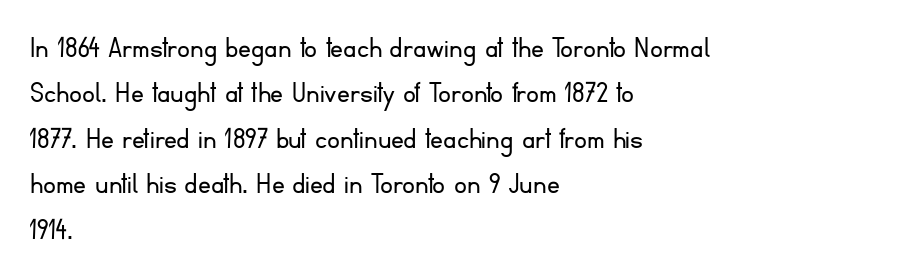
Q: Is the text bold? A: No.
Q: Is the text italic (slanted)? A: No, it is upright.
Q: Is the typeface a serif or a sans-serif typeface? A: Sans-serif.
Q: Is the text underlined? A: No.
Q: How is the paragraph aligned? A: Left-aligned.
Q: Is the spacing between letters normal or unusually wide? A: Normal.
Q: Is the spacing between lines tight, normal or loose? A: Normal.
Q: Width (condensed, normal, or wide)? A: Normal.
Q: Stroke contrast? A: Low.
Q: x-height? A: Small.
Q: Monospaced? A: No.
